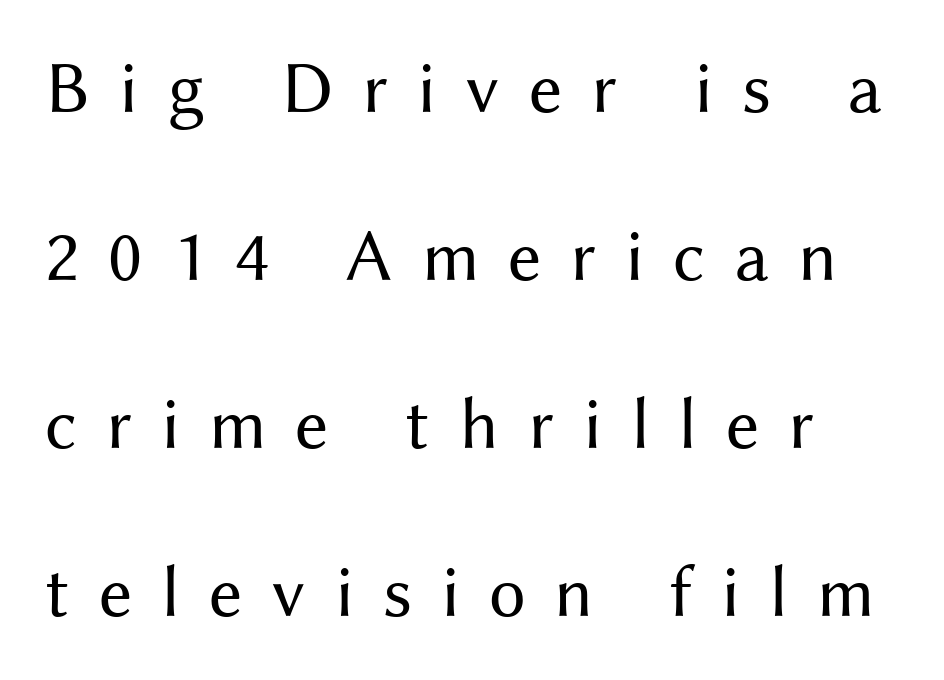
The typesetting does not lean heavy: it is not bold. Horizontal bands of white between lines are thick stripes. You could not count columns in this text — the font is proportionally spaced. Words appear elongated and porous because spacing is wide. The type family on display is of the sans-serif kind.
